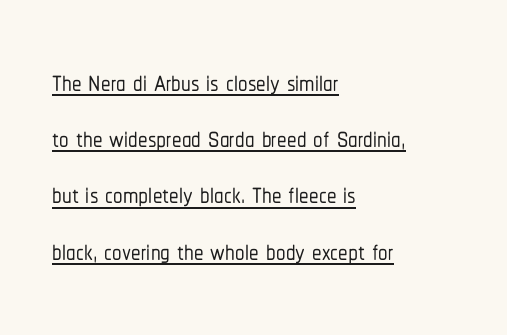
The image shows 38 px condensed sans-serif type, upright; set left-aligned, normal line spacing (1.48x), normal letter spacing, underlined; low stroke contrast and a medium x-height.
